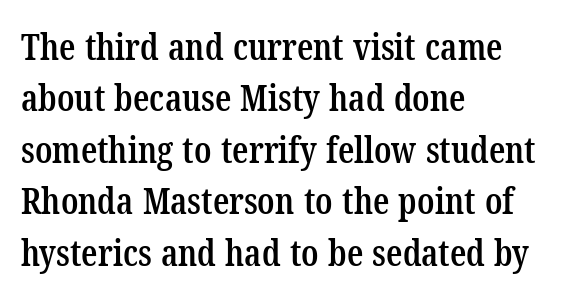
Is the type bold? Partly — it's a semibold, heavier than regular but not fully bold. Spacing between characters is what you'd get straight out of the box. Is this a fixed-width face? No — the glyphs have proportional, varying widths. The designer went with a serif here, giving each stem small feet. This block has exactly the height ordinary leading produces. The passage shown is not underscored anywhere.
